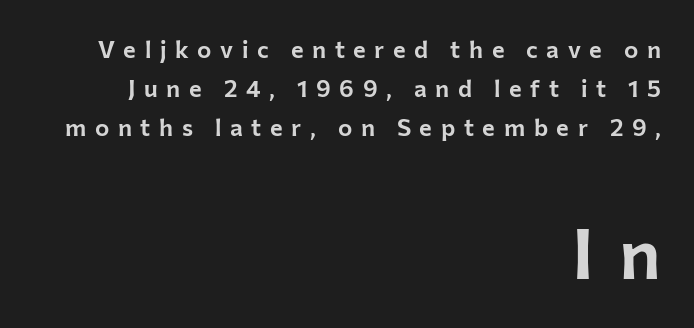
Here the glyphs are tracked loosely, breaking word shapes into spaced letters. These lines are composed in type without serifs. Bigger letters appear in the bottom chunk; the top chunk is reduced. You can tell it's not italic because the verticals are truly vertical. The lines sit at an ordinary, default distance from one another.
